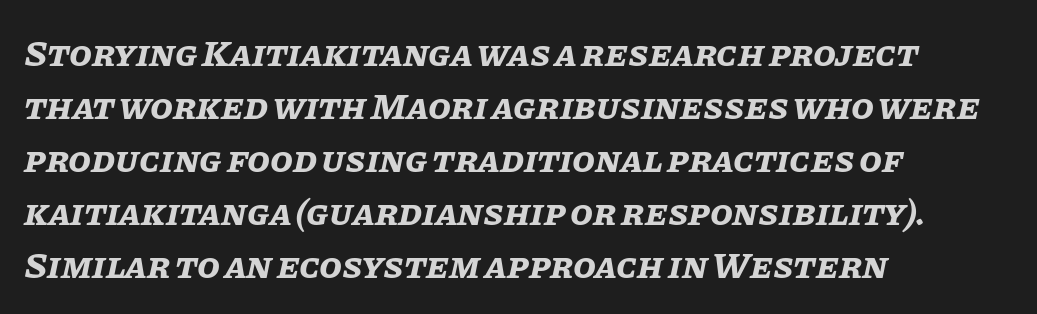
{"italic": "yes", "lean": "right", "slant_degrees": 11, "bold": "yes", "weight": "bold", "width": "normal", "stroke_contrast": "low", "x_height": "large", "monospaced": "no", "underline": "no", "align": "left", "line_spacing": "normal", "line_spacing_ratio": 1.43, "letter_spacing": "normal", "letter_spacing_em": 0.0, "glyph_px": 37}
